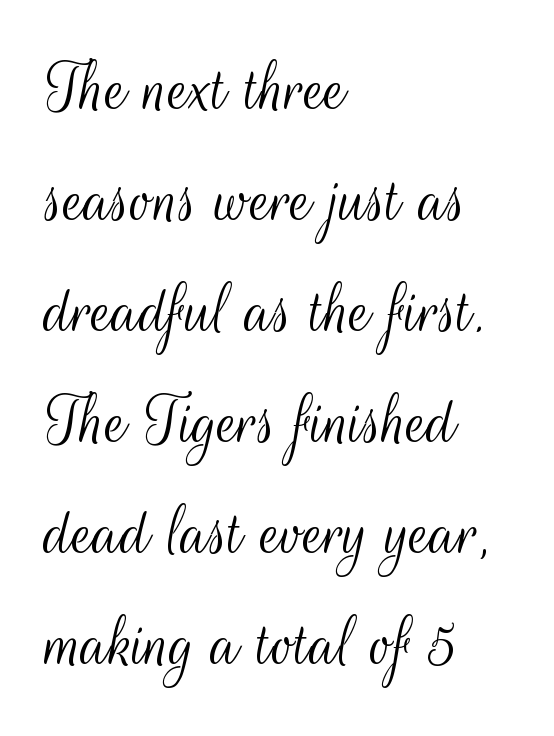
The image shows 75 px light, condensed sans-serif type; set left-aligned, normal line spacing (1.48x), normal letter spacing, not underlined; medium stroke contrast and a small x-height.
